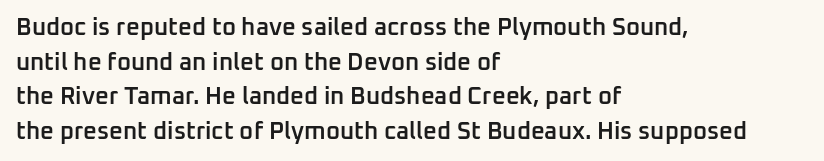
Q: Is the text bold? A: Semi-bold.
Q: Is the text italic (slanted)? A: No, it is upright.
Q: Is the text underlined? A: No.
Q: How is the paragraph aligned? A: Left-aligned.
Q: Is the spacing between letters normal or unusually wide? A: Normal.
Q: Is the spacing between lines tight, normal or loose? A: Normal.
